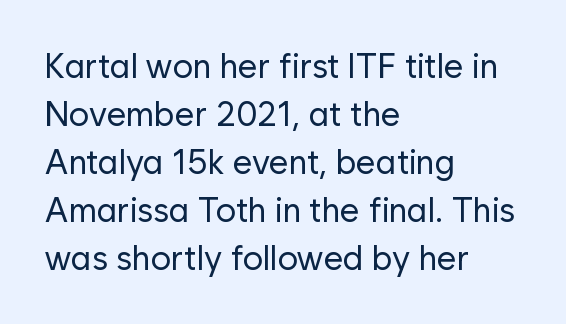
The image shows 34 px regular-weight sans-serif type, upright; set left-aligned, normal line spacing (1.41x), normal letter spacing, not underlined; low stroke contrast and a medium x-height.
